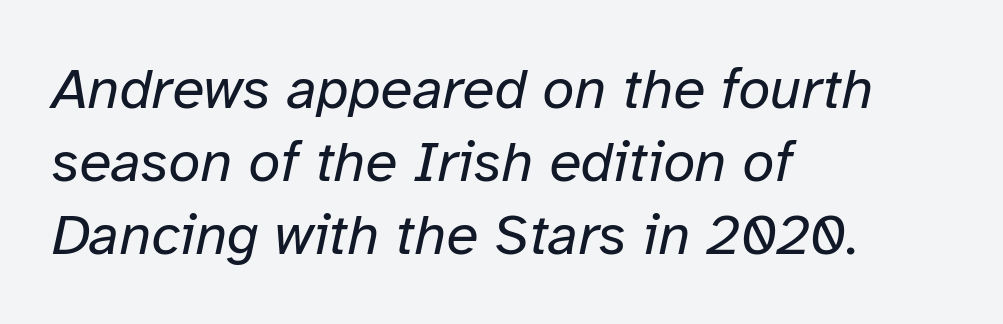
Q: Is the text bold? A: No.
Q: Is the text italic (slanted)? A: Yes, it leans right by about 12 degrees.
Q: Is the text underlined? A: No.
Q: How is the paragraph aligned? A: Left-aligned.
Q: Is the spacing between letters normal or unusually wide? A: Normal.
Q: Is the spacing between lines tight, normal or loose? A: Normal.
Q: Width (condensed, normal, or wide)? A: Normal.
Q: Stroke contrast? A: Low.
Q: x-height? A: Medium.
Q: Monospaced? A: No.
